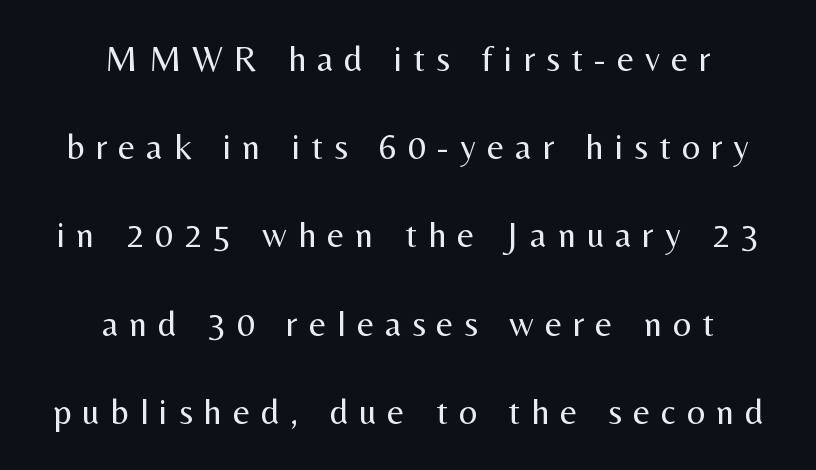
{"serif": "no", "italic": "no", "bold": "no", "weight": "regular", "width": "normal", "stroke_contrast": "medium", "x_height": "medium", "monospaced": "no", "underline": "no", "align": "center", "line_spacing": "loose", "line_spacing_ratio": 2.45, "letter_spacing": "wide", "letter_spacing_em": 0.31, "glyph_px": 36}
